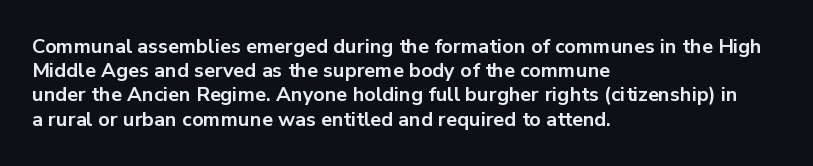
Q: Is the text bold? A: Yes.
Q: Is the text italic (slanted)? A: No, it is upright.
Q: Is the text underlined? A: No.
Q: How is the paragraph aligned? A: Left-aligned.
Q: Is the spacing between letters normal or unusually wide? A: Normal.
